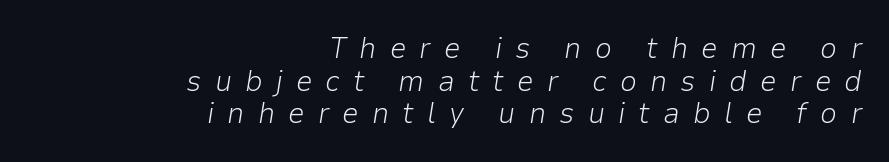
{"italic": "yes", "lean": "right", "slant_degrees": 9, "bold": "no", "weight": "light", "width": "normal", "stroke_contrast": "low", "x_height": "medium", "monospaced": "no", "underline": "no", "align": "right", "line_spacing": "tight", "line_spacing_ratio": 1.09, "letter_spacing": "wide", "letter_spacing_em": 0.44, "glyph_px": 30}
